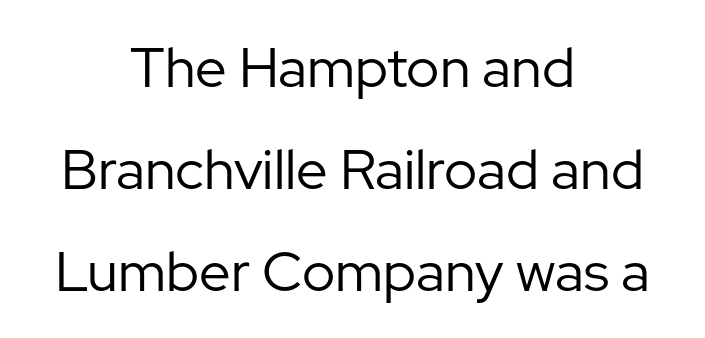
{"serif": "no", "italic": "no", "bold": "no", "weight": "regular", "width": "normal", "stroke_contrast": "low", "x_height": "medium", "monospaced": "no", "underline": "no", "align": "center", "line_spacing_ratio": 1.82, "letter_spacing": "normal", "letter_spacing_em": 0.0, "glyph_px": 56}
